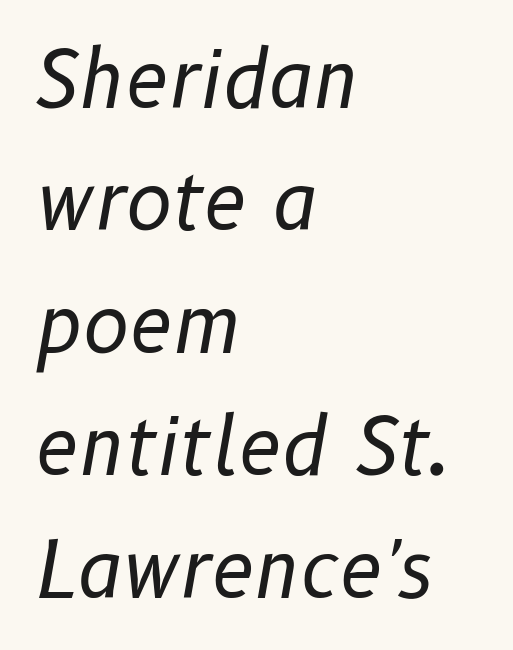
{"italic": "yes", "lean": "right", "slant_degrees": 10, "bold": "no", "weight": "regular", "width": "normal", "stroke_contrast": "low", "x_height": "medium", "monospaced": "no", "underline": "no", "align": "left", "line_spacing": "normal", "line_spacing_ratio": 1.57, "letter_spacing": "normal", "letter_spacing_em": 0.0, "glyph_px": 78}
